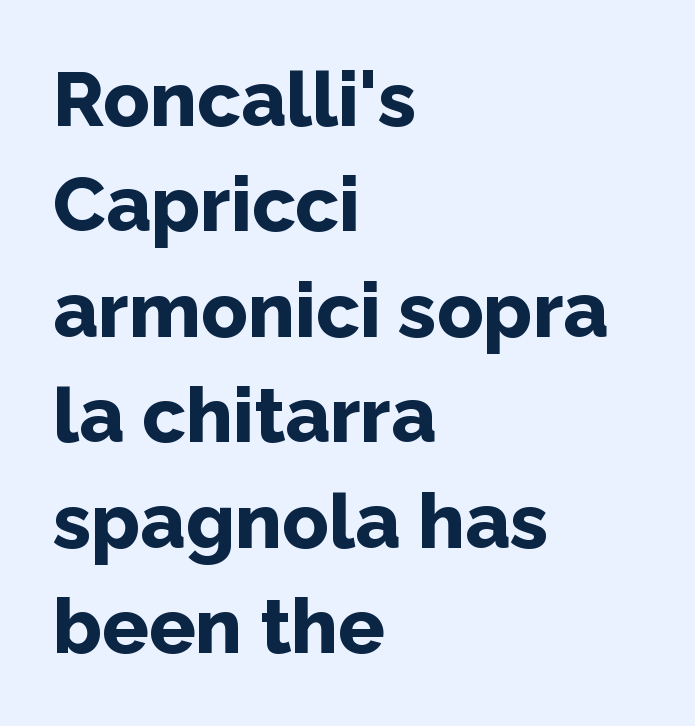
The lines sit at an ordinary, default distance from one another. Spacing verdict: proportional, widths tailored to each character. Is the type bold? Yes — the strokes are clearly thick and heavy. Does the lettering tilt? It doesn't — this is upright.
